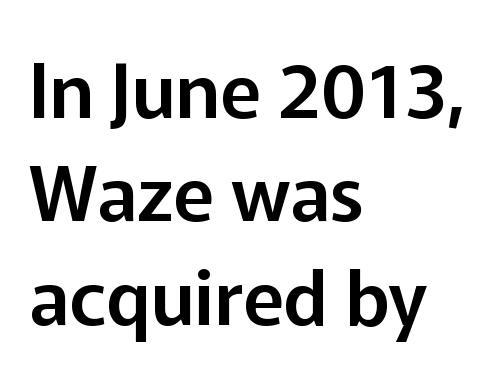
The image shows 76 px sans-serif type, upright; set left-aligned, normal line spacing (1.36x), normal letter spacing, not underlined; low stroke contrast and a medium x-height.
